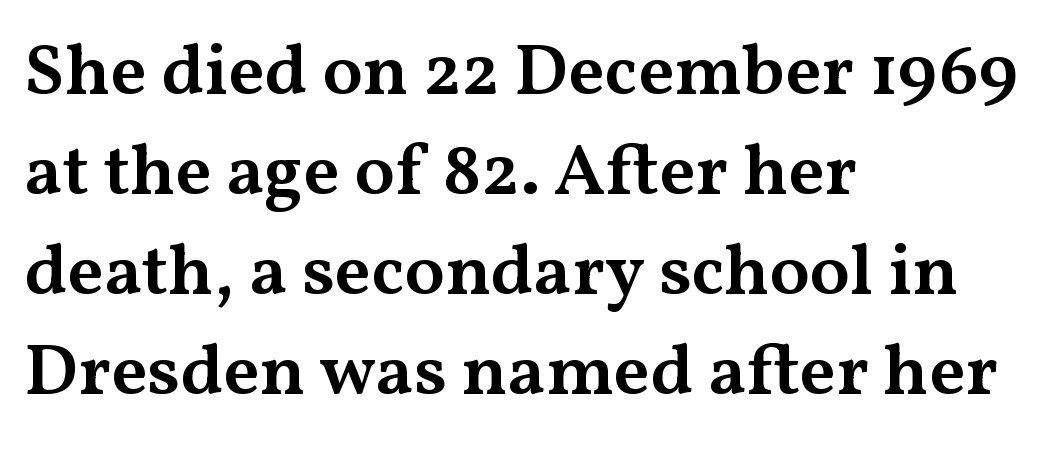
Short and long lines alike share a common starting point at left. The type family on display is of the serif kind. It's the straight-up-and-down kind of type. The glyphs have the mass of a demibold cut, below bold. A typesetter would call this proportional, since set widths differ per character.
